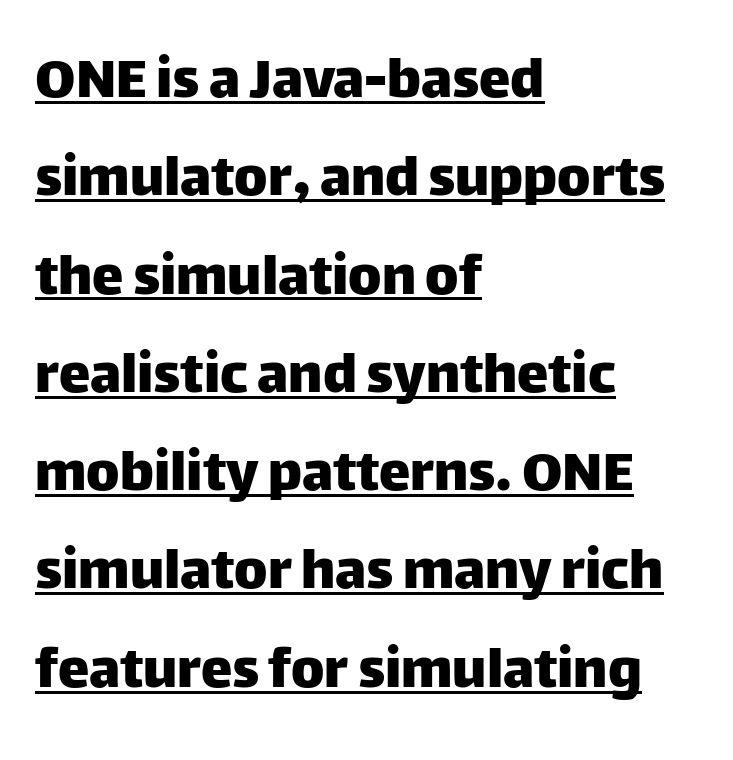
Q: Is the text italic (slanted)? A: No, it is upright.
Q: Is the typeface a serif or a sans-serif typeface? A: Sans-serif.
Q: Is the text underlined? A: Yes.
Q: How is the paragraph aligned? A: Left-aligned.
Q: Is the spacing between letters normal or unusually wide? A: Normal.
Q: Is the spacing between lines tight, normal or loose? A: Normal.
Q: Width (condensed, normal, or wide)? A: Normal.
Q: Stroke contrast? A: Low.
Q: x-height? A: Large.
Q: Monospaced? A: No.
